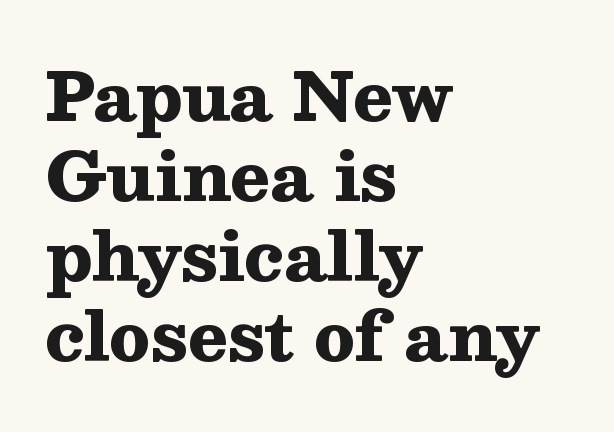
Q: Is the text bold? A: Yes.
Q: Is the text italic (slanted)? A: No, it is upright.
Q: Is the typeface a serif or a sans-serif typeface? A: Serif.
Q: Is the text underlined? A: No.
Q: How is the paragraph aligned? A: Left-aligned.
Q: Is the spacing between letters normal or unusually wide? A: Normal.
Q: Width (condensed, normal, or wide)? A: Wide.
Q: Stroke contrast? A: Medium.
Q: x-height? A: Medium.
Q: Monospaced? A: No.
